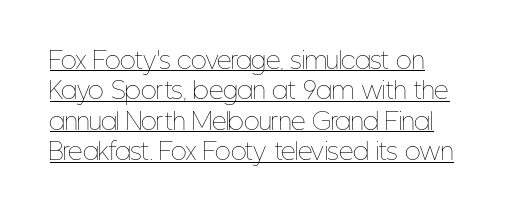
{"italic": "no", "bold": "no", "underline": "yes", "align": "left", "line_spacing": "normal", "line_spacing_ratio": 1.32, "letter_spacing": "normal", "letter_spacing_em": 0.0, "glyph_px": 23}
